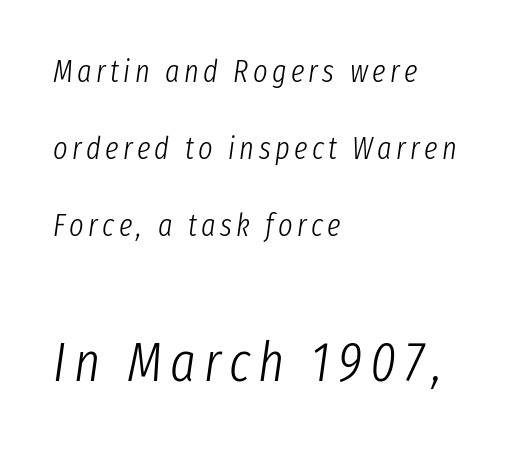
{"italic": "yes", "lean": "right", "slant_degrees": 8, "bold": "no", "weight": "light", "width": "condensed", "stroke_contrast": "low", "x_height": "medium", "monospaced": "no", "underline": "no", "align": "left", "line_spacing": "loose", "line_spacing_ratio": 2.49, "larger_block": "second", "size_ratio": 1.77, "glyph_px": 55}
